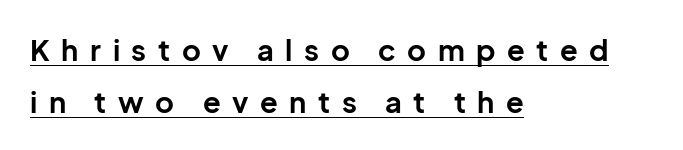
The letters stand straight up with perfectly vertical stems. Between one letter and the next there's a generous, obvious gap. Proportional: the letters do not fall into vertical columns. Plenty of ink on the page — the face is bold. Grotesque or geometric, the face here clearly has no serifs. Underlining? Definitely there.
